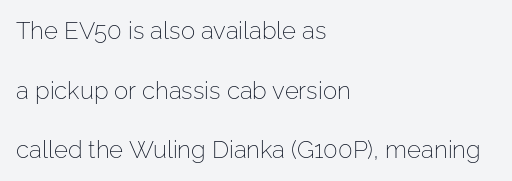
{"italic": "no", "bold": "no", "underline": "no", "align": "left", "line_spacing": "loose", "line_spacing_ratio": 2.48, "letter_spacing": "normal", "letter_spacing_em": 0.0, "glyph_px": 24}
